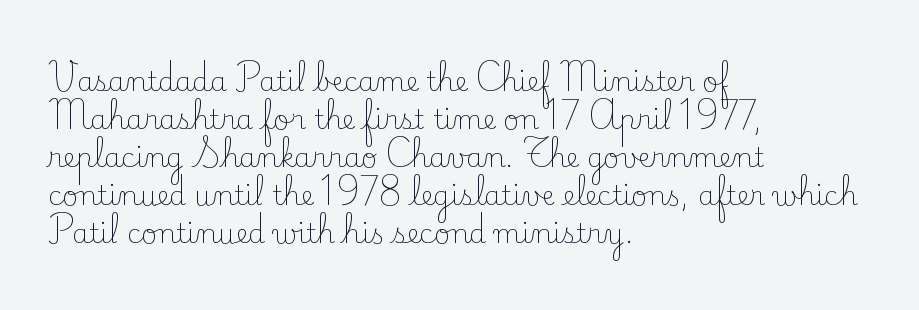
The image shows 27 px text type, upright; set left-aligned, normal line spacing (1.41x), normal letter spacing, not underlined.
